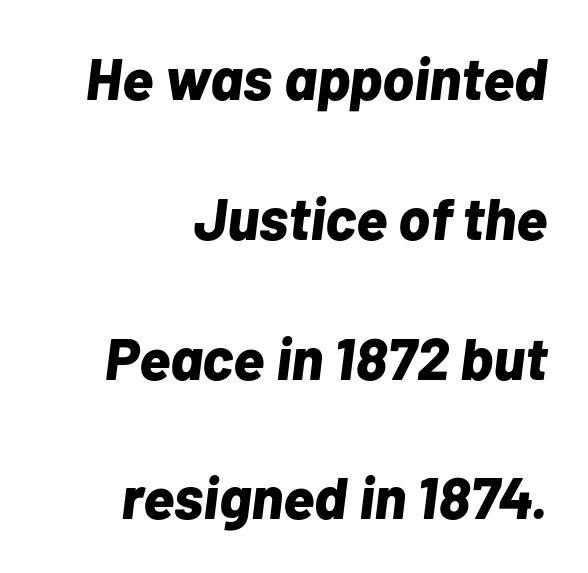
{"italic": "yes", "lean": "right", "slant_degrees": 7, "bold": "yes", "weight": "bold", "width": "normal", "stroke_contrast": "low", "x_height": "medium", "monospaced": "no", "underline": "no", "align": "right", "line_spacing": "loose", "line_spacing_ratio": 2.37, "letter_spacing": "normal", "letter_spacing_em": 0.0, "glyph_px": 59}
